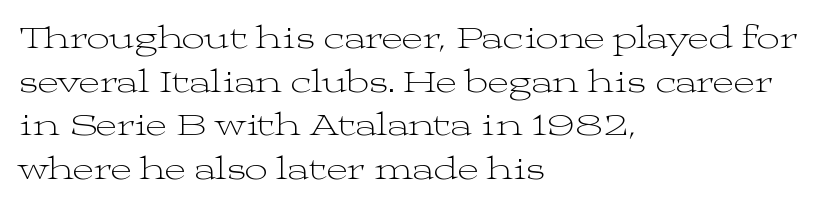
Every stem runs plumb, perpendicular to the baseline. Letters have the restrained weight of plain body copy at most. This sample has the flowing, uneven cadence of proportional lettering. Students, note that the glyphs here touch the page at normal intervals. The setting favours the left margin, as ordinary paragraphs usually do.
